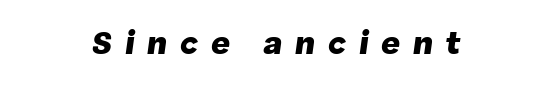
The image shows 33 px heavy type, italic (leaning right); set centered, unusually wide letter spacing (+0.38 em), not underlined; low stroke contrast and a medium x-height.
